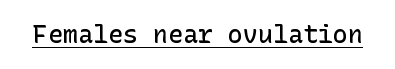
The letters sit at their default tracking, neither squeezed nor spread. On the weight axis this lands at semibold, roughly 600. Somebody hit Ctrl+U on this one — the words are underlined. In terms of posture, this sample is upright.
